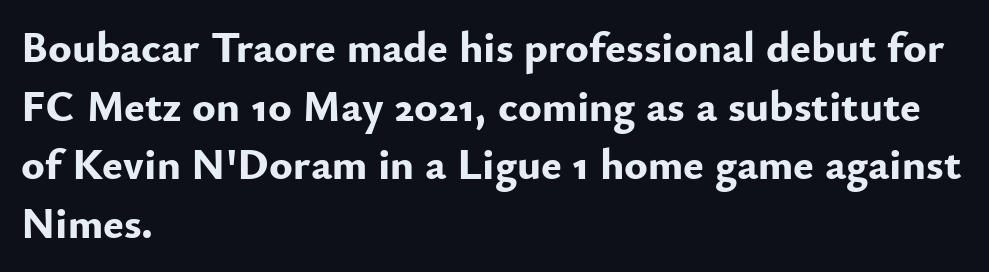
{"serif": "no", "italic": "no", "bold": "yes", "weight": "bold", "width": "normal", "stroke_contrast": "low", "x_height": "small", "monospaced": "no", "underline": "no", "align": "left", "line_spacing": "normal", "line_spacing_ratio": 1.33, "letter_spacing": "normal", "letter_spacing_em": 0.0, "glyph_px": 44}
